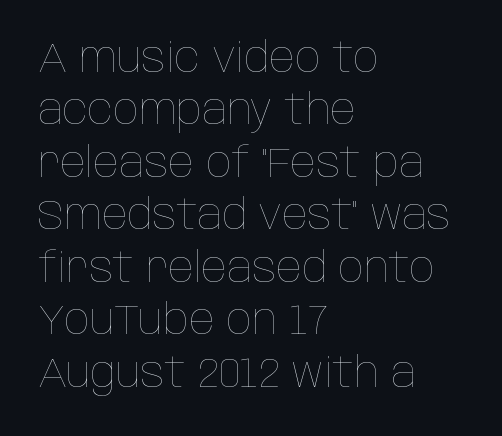
Spacing between characters is what you'd get straight out of the box. Varying glyph widths throughout — classic text-font behaviour. The words here are not underlined. The typography opts for an upright posture over an oblique one. One glance says typical: line gaps are just what's usual.
